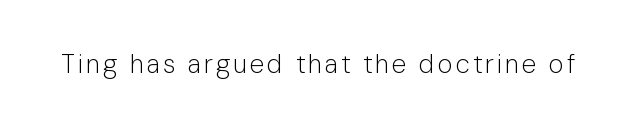
{"italic": "no", "bold": "no", "underline": "no", "glyph_px": 26}
